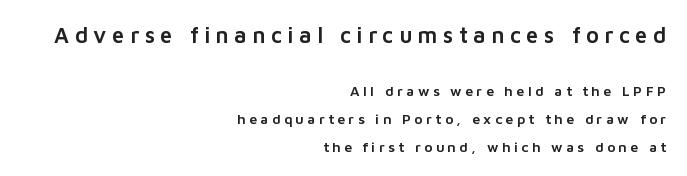
The image shows 22 px text type, upright; set right-aligned, loose line spacing (1.98x), unusually wide letter spacing (+0.25 em), not underlined; the first (top) block is 1.57x larger.
